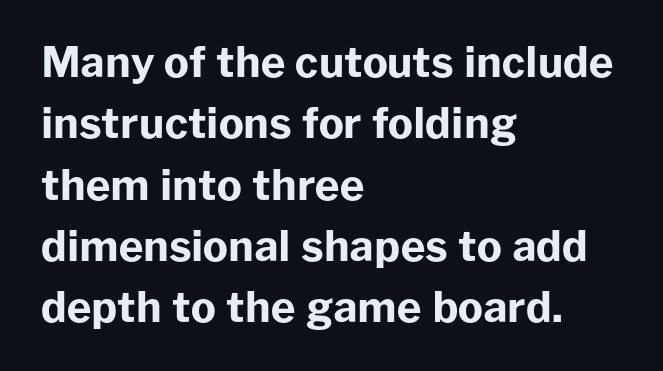
Q: Is the text bold? A: Yes.
Q: Is the text italic (slanted)? A: No, it is upright.
Q: Is the typeface a serif or a sans-serif typeface? A: Sans-serif.
Q: Is the text underlined? A: No.
Q: How is the paragraph aligned? A: Left-aligned.
Q: Is the spacing between letters normal or unusually wide? A: Normal.
Q: Is the spacing between lines tight, normal or loose? A: Normal.
Q: Width (condensed, normal, or wide)? A: Normal.
Q: Stroke contrast? A: Low.
Q: x-height? A: Medium.
Q: Monospaced? A: No.
